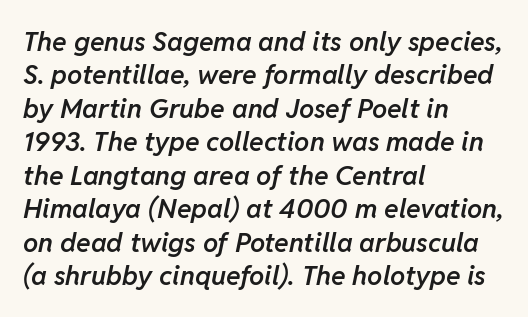
The image shows 27 px text type, italic (leaning right); set left-aligned, line spacing 1.24x, normal letter spacing, not underlined.
